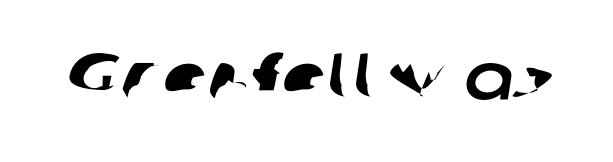
A sans-serif font was chosen for this passage. Students, note that the glyphs here touch the page at normal intervals. Honestly, there is no underline to notice here at all. A typesetter would call this proportional, since set widths differ per character.
